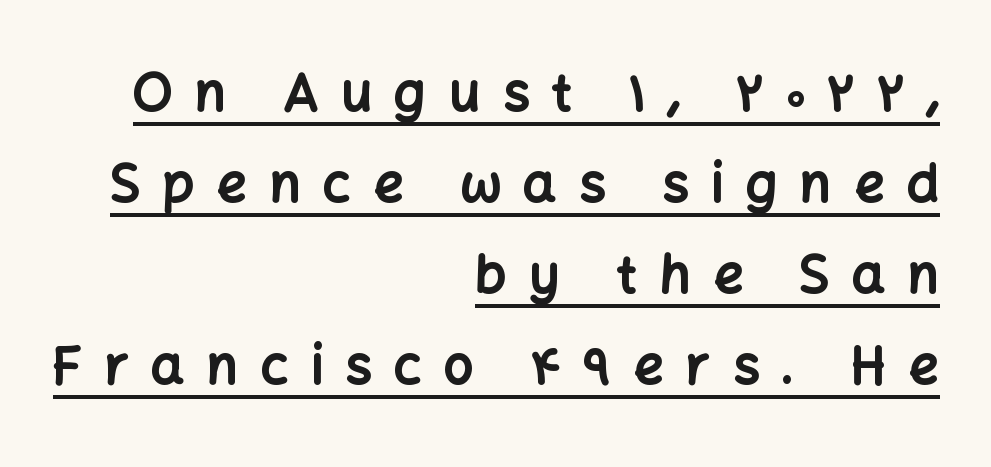
{"serif": "no", "italic": "no", "bold": "yes", "weight": "bold", "width": "normal", "stroke_contrast": "low", "x_height": "medium", "monospaced": "no", "underline": "yes", "align": "right", "line_spacing_ratio": 1.72, "letter_spacing": "wide", "letter_spacing_em": 0.42, "glyph_px": 53}
